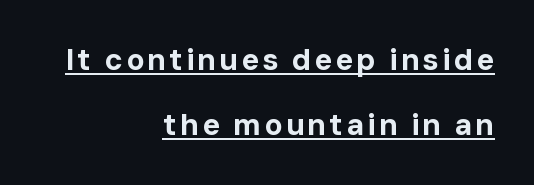
{"serif": "no", "italic": "no", "bold": "yes", "weight": "bold", "width": "normal", "stroke_contrast": "low", "x_height": "medium", "monospaced": "no", "underline": "yes", "align": "right", "line_spacing": "loose", "line_spacing_ratio": 2.16, "glyph_px": 30}
